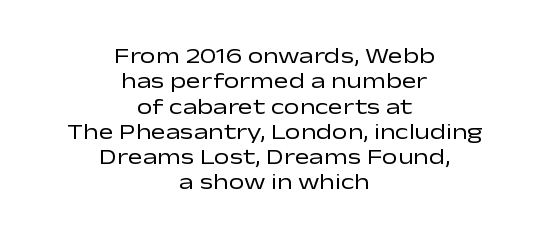
{"italic": "no", "bold": "no", "underline": "no", "align": "center", "line_spacing": "tight", "line_spacing_ratio": 1.15, "letter_spacing": "normal", "letter_spacing_em": 0.0, "glyph_px": 22}
